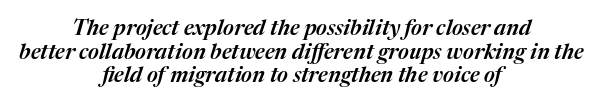
Does the lettering tilt? It does — this is italic. Each word holds together tightly as a unit, with standard inter-letter gaps. One glance says dense: line gaps are narrower than usual. The typesetter chose a symmetrical, centered arrangement here. Underlining? Definitely not there.
